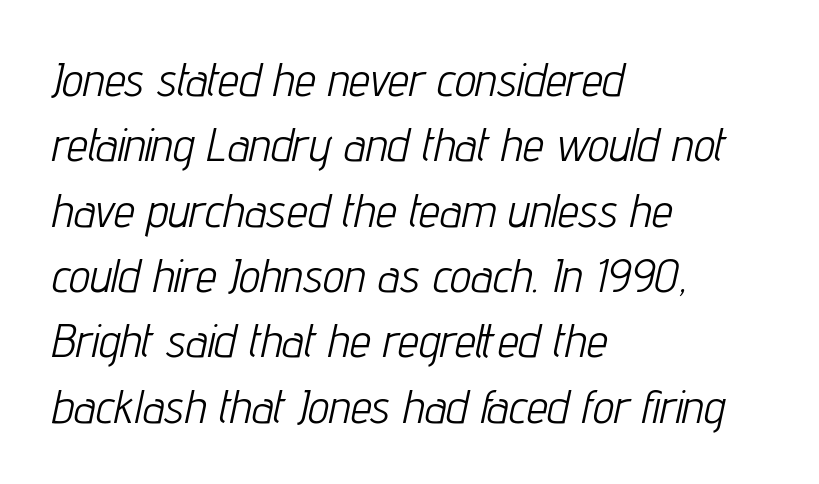
Q: Is the text bold? A: No.
Q: Is the text italic (slanted)? A: Yes, it leans right by about 12 degrees.
Q: Is the text underlined? A: No.
Q: How is the paragraph aligned? A: Left-aligned.
Q: Is the spacing between letters normal or unusually wide? A: Normal.
Q: Is the spacing between lines tight, normal or loose? A: Normal.
Q: Width (condensed, normal, or wide)? A: Condensed.
Q: Stroke contrast? A: Low.
Q: x-height? A: Medium.
Q: Monospaced? A: No.
